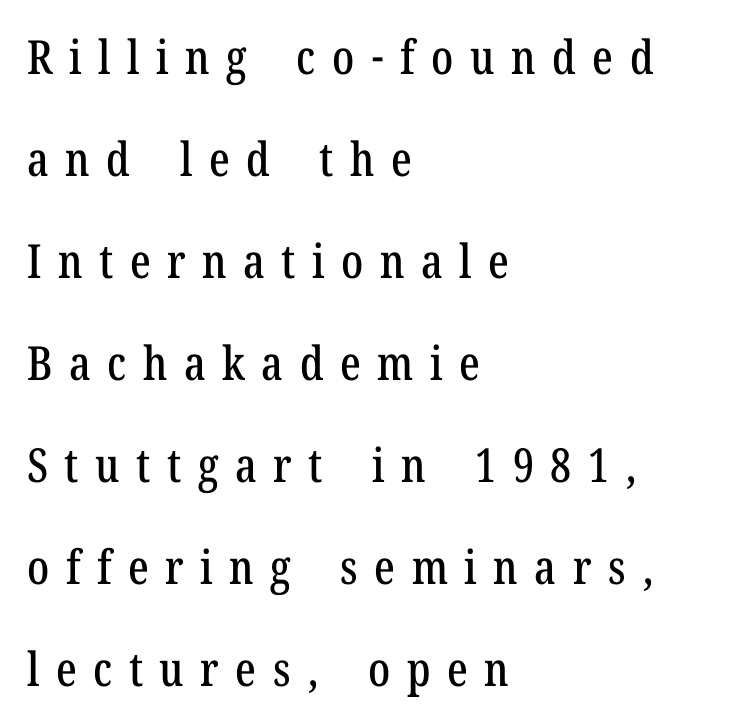
Note the varied advance widths — an 'i' is clearly narrower than an 'm'. Notice the wide empty band between every row — that's loose leading. The face used here is rendered with a markedly widened letterfit. All the whitespace from short lines collects on the right. Honestly, there is no underline to notice here at all. Letterform terminals end in serifs throughout the passage.
